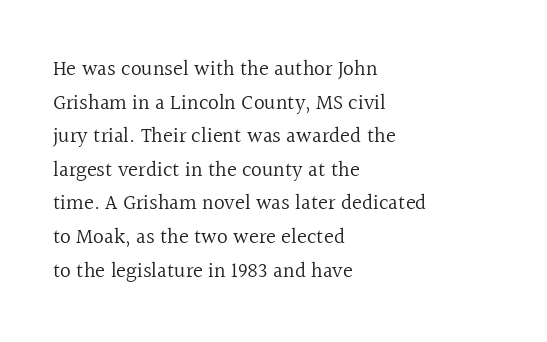
The font's upright variant was chosen for this text. Does the leading feel generous? No, just average. Letters rest on an invisible, unmarked baseline. Heft: none added — not bold. Typeset ragged right — the left edge is the straight one.
